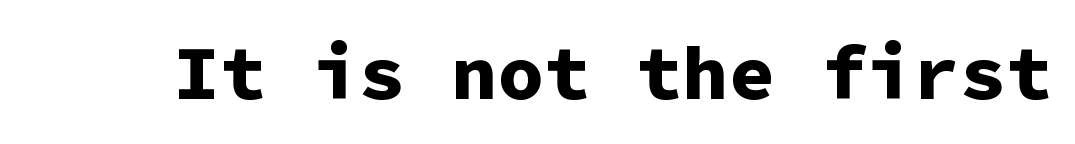
Q: Is the text bold? A: Yes.
Q: Is the text italic (slanted)? A: No, it is upright.
Q: Is the typeface a serif or a sans-serif typeface? A: Sans-serif.
Q: Is the text underlined? A: No.
Q: Is the spacing between letters normal or unusually wide? A: Normal.
Q: Width (condensed, normal, or wide)? A: Normal.
Q: Stroke contrast? A: Low.
Q: x-height? A: Medium.
Q: Monospaced? A: Yes.
